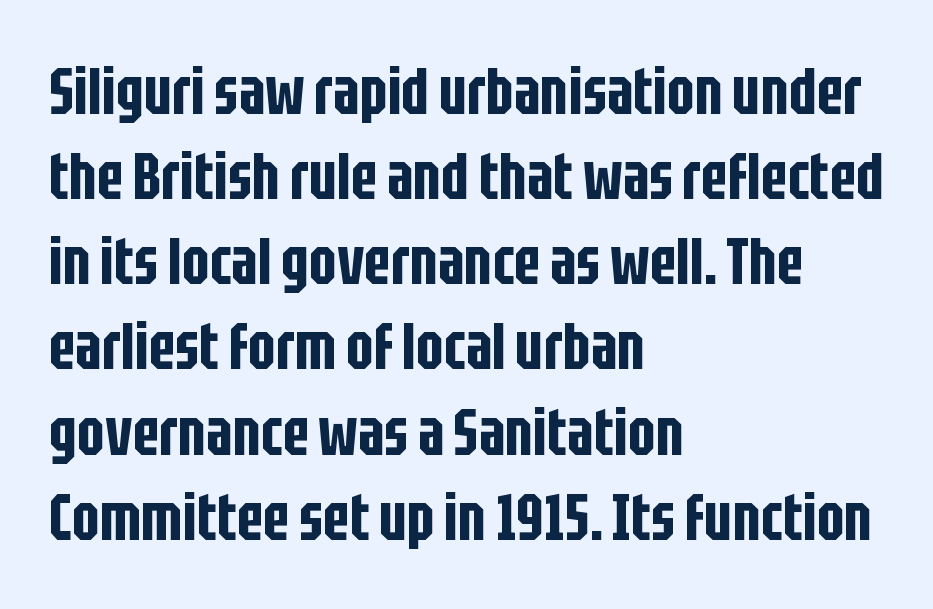
{"serif": "no", "italic": "no", "width": "condensed", "stroke_contrast": "low", "x_height": "large", "monospaced": "no", "underline": "no", "align": "left", "line_spacing": "normal", "line_spacing_ratio": 1.31, "letter_spacing": "normal", "letter_spacing_em": 0.0, "glyph_px": 65}
